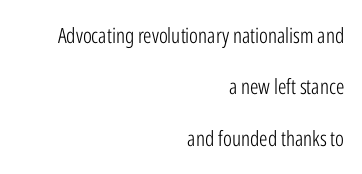
The image shows 21 px text type, upright; set right-aligned, loose line spacing (2.45x), normal letter spacing, not underlined.
